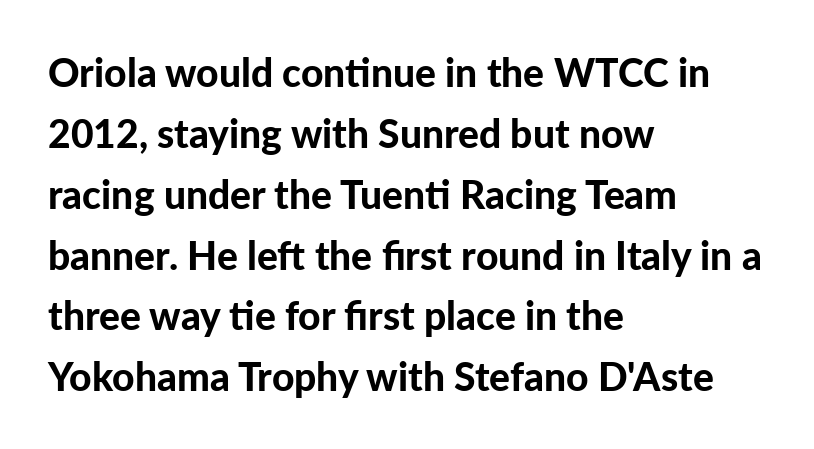
{"serif": "no", "italic": "no", "bold": "yes", "weight": "bold", "width": "normal", "stroke_contrast": "low", "x_height": "medium", "monospaced": "no", "underline": "no", "align": "left", "line_spacing": "normal", "line_spacing_ratio": 1.56, "letter_spacing": "normal", "letter_spacing_em": 0.0, "glyph_px": 39}
